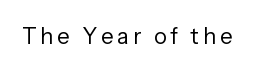
Q: Is the text bold? A: No.
Q: Is the text italic (slanted)? A: No, it is upright.
Q: Is the text underlined? A: No.
